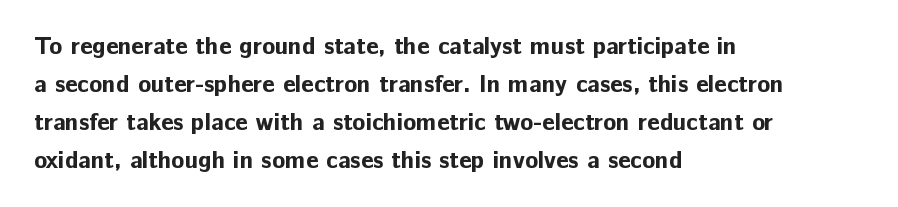
Q: Is the text bold? A: Yes.
Q: Is the text italic (slanted)? A: No, it is upright.
Q: Is the text underlined? A: No.
Q: How is the paragraph aligned? A: Left-aligned.
Q: Is the spacing between letters normal or unusually wide? A: Normal.
Q: Is the spacing between lines tight, normal or loose? A: Normal.
